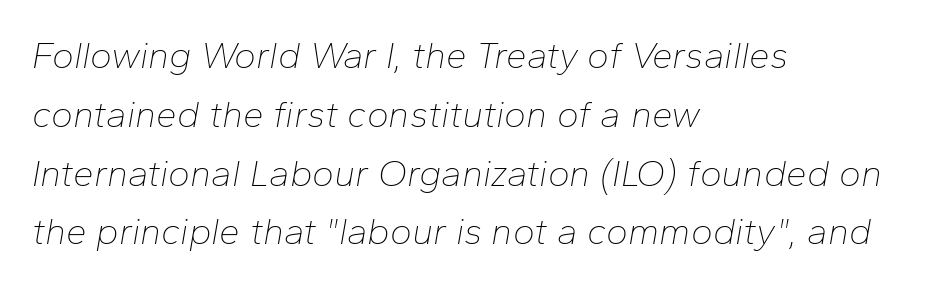
Q: Is the text bold? A: No.
Q: Is the text italic (slanted)? A: Yes, it leans right by about 10 degrees.
Q: Is the text underlined? A: No.
Q: How is the paragraph aligned? A: Left-aligned.
Q: Is the spacing between letters normal or unusually wide? A: Normal.
Q: Is the spacing between lines tight, normal or loose? A: Normal.
Q: Width (condensed, normal, or wide)? A: Normal.
Q: Stroke contrast? A: Low.
Q: x-height? A: Medium.
Q: Monospaced? A: No.
